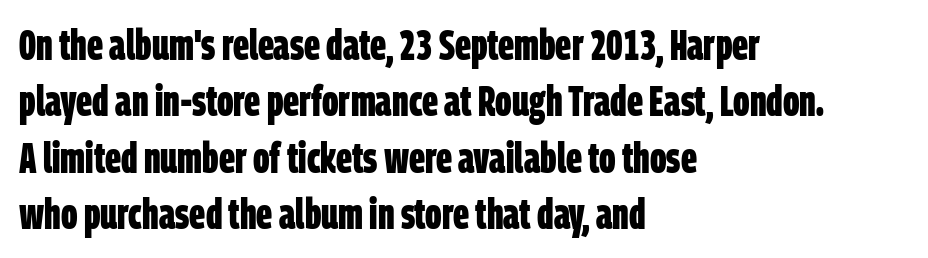
Q: Is the text bold? A: Yes.
Q: Is the typeface a serif or a sans-serif typeface? A: Sans-serif.
Q: Is the text underlined? A: No.
Q: How is the paragraph aligned? A: Left-aligned.
Q: Is the spacing between letters normal or unusually wide? A: Normal.
Q: Is the spacing between lines tight, normal or loose? A: Normal.
Q: Width (condensed, normal, or wide)? A: Condensed.
Q: Stroke contrast? A: Low.
Q: x-height? A: Large.
Q: Monospaced? A: No.
